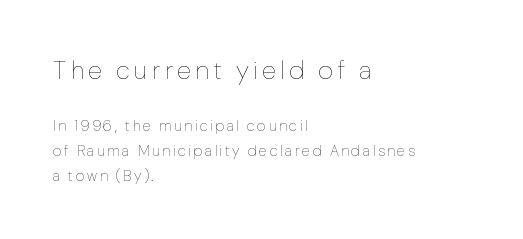
Type size steps down from the first block to the second. You can tell it's not italic because the verticals are truly vertical. Left-aligned paragraph, ragged on the right. The space between consecutive lines is moderate. Stroke mass is kept to a normal reading level or below. Beneath every word, the page is bare.
